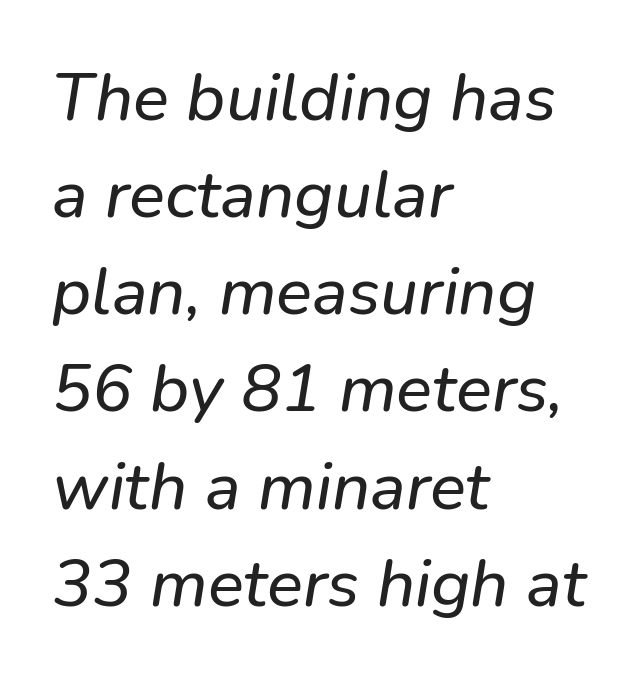
{"italic": "yes", "lean": "right", "slant_degrees": 9, "width": "normal", "stroke_contrast": "low", "x_height": "medium", "monospaced": "no", "underline": "no", "align": "left", "line_spacing": "normal", "line_spacing_ratio": 1.45, "letter_spacing": "normal", "letter_spacing_em": 0.0, "glyph_px": 67}
